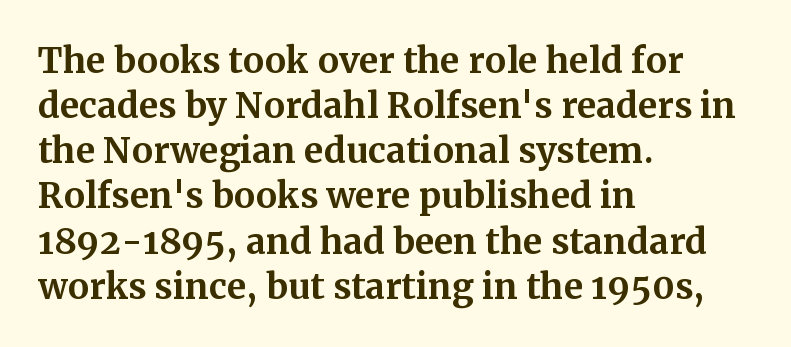
Q: Is the text bold? A: Yes.
Q: Is the text italic (slanted)? A: No, it is upright.
Q: Is the typeface a serif or a sans-serif typeface? A: Serif.
Q: Is the text underlined? A: No.
Q: How is the paragraph aligned? A: Left-aligned.
Q: Is the spacing between letters normal or unusually wide? A: Normal.
Q: Is the spacing between lines tight, normal or loose? A: Normal.
Q: Width (condensed, normal, or wide)? A: Normal.
Q: Stroke contrast? A: Medium.
Q: x-height? A: Medium.
Q: Monospaced? A: No.
